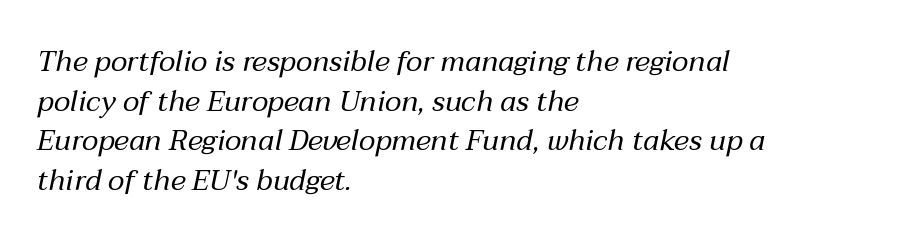
{"italic": "yes", "lean": "right", "slant_degrees": 12, "bold": "no", "weight": "regular", "width": "normal", "stroke_contrast": "medium", "x_height": "medium", "monospaced": "no", "underline": "no", "align": "left", "line_spacing": "normal", "line_spacing_ratio": 1.37, "letter_spacing": "normal", "letter_spacing_em": 0.0, "glyph_px": 29}
